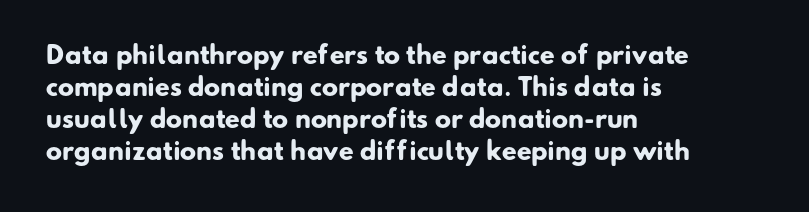
{"bold": "yes", "underline": "no", "align": "left", "line_spacing": "normal", "line_spacing_ratio": 1.33, "letter_spacing": "normal", "letter_spacing_em": 0.0, "glyph_px": 24}
